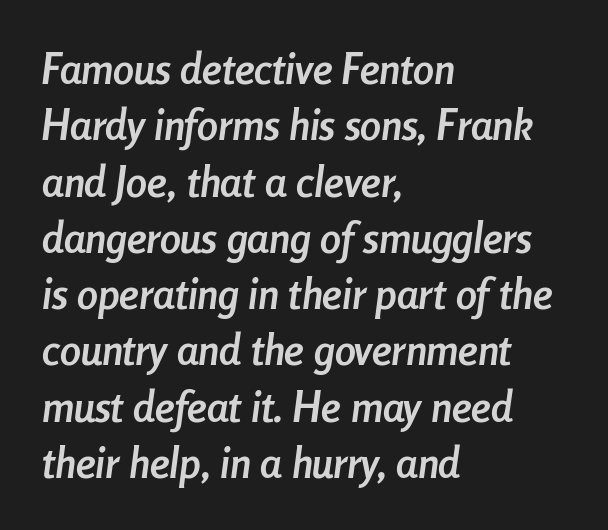
Q: Is the text bold? A: Yes.
Q: Is the text italic (slanted)? A: Yes, it leans right by about 8 degrees.
Q: Is the text underlined? A: No.
Q: How is the paragraph aligned? A: Left-aligned.
Q: Is the spacing between letters normal or unusually wide? A: Normal.
Q: Is the spacing between lines tight, normal or loose? A: Normal.
Q: Width (condensed, normal, or wide)? A: Condensed.
Q: Stroke contrast? A: Low.
Q: x-height? A: Medium.
Q: Monospaced? A: No.
